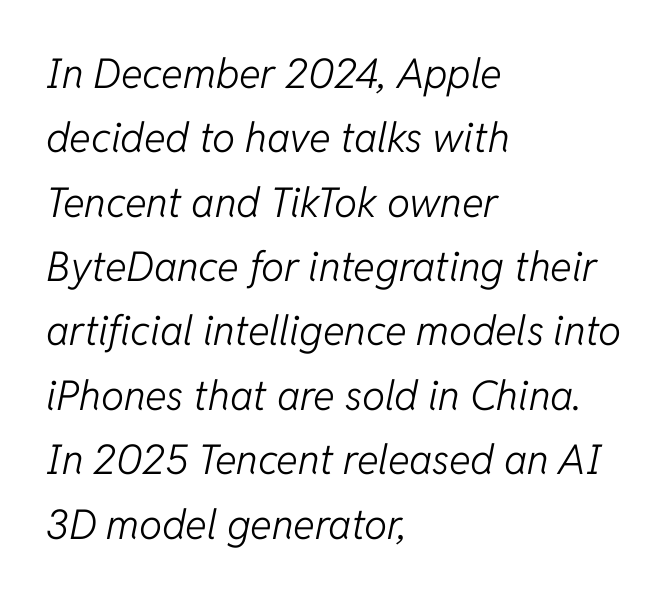
{"italic": "yes", "lean": "right", "slant_degrees": 11, "bold": "no", "weight": "light", "width": "normal", "stroke_contrast": "low", "x_height": "medium", "monospaced": "no", "underline": "no", "align": "left", "line_spacing": "normal", "line_spacing_ratio": 1.57, "letter_spacing": "normal", "letter_spacing_em": 0.0, "glyph_px": 41}
